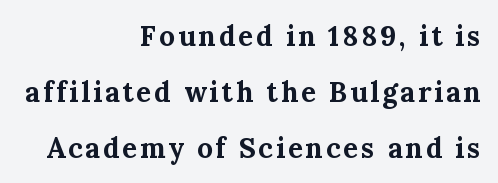
Q: Is the text bold? A: Yes.
Q: Is the text italic (slanted)? A: No, it is upright.
Q: Is the typeface a serif or a sans-serif typeface? A: Serif.
Q: Is the text underlined? A: No.
Q: How is the paragraph aligned? A: Right-aligned.
Q: Is the spacing between lines tight, normal or loose? A: Loose.
Q: Width (condensed, normal, or wide)? A: Normal.
Q: Stroke contrast? A: Medium.
Q: x-height? A: Medium.
Q: Monospaced? A: No.
